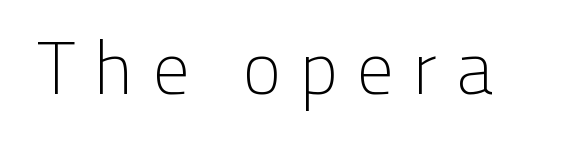
The image shows 75 px light sans-serif type, upright; set unusually wide letter spacing (+0.23 em), not underlined; low stroke contrast and a medium x-height.
